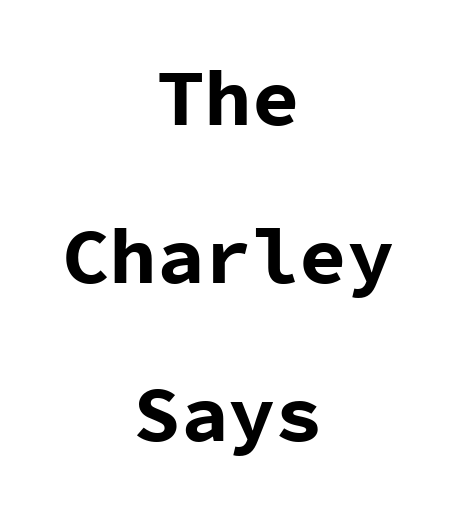
Q: Is the text bold? A: Yes.
Q: Is the text italic (slanted)? A: No, it is upright.
Q: Is the typeface a serif or a sans-serif typeface? A: Sans-serif.
Q: Is the text underlined? A: No.
Q: How is the paragraph aligned? A: Centered.
Q: Is the spacing between letters normal or unusually wide? A: Normal.
Q: Is the spacing between lines tight, normal or loose? A: Loose.
Q: Width (condensed, normal, or wide)? A: Normal.
Q: Stroke contrast? A: Low.
Q: x-height? A: Medium.
Q: Monospaced? A: Yes.
